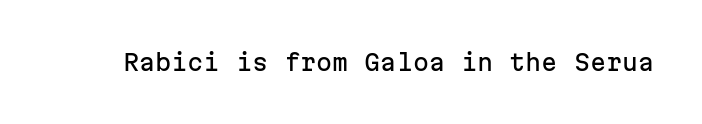
Each word holds together tightly as a unit, with standard inter-letter gaps. Posture: upright roman. The specimen omits any rule beneath the text block's lines.
